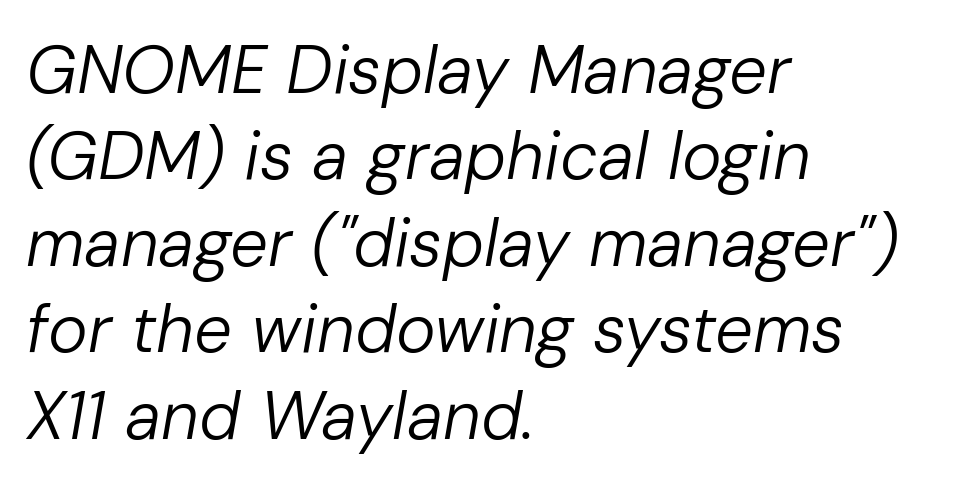
{"italic": "yes", "lean": "right", "slant_degrees": 10, "bold": "no", "weight": "regular", "width": "normal", "stroke_contrast": "low", "x_height": "medium", "monospaced": "no", "underline": "no", "align": "left", "line_spacing": "normal", "line_spacing_ratio": 1.29, "letter_spacing": "normal", "letter_spacing_em": 0.0, "glyph_px": 67}
